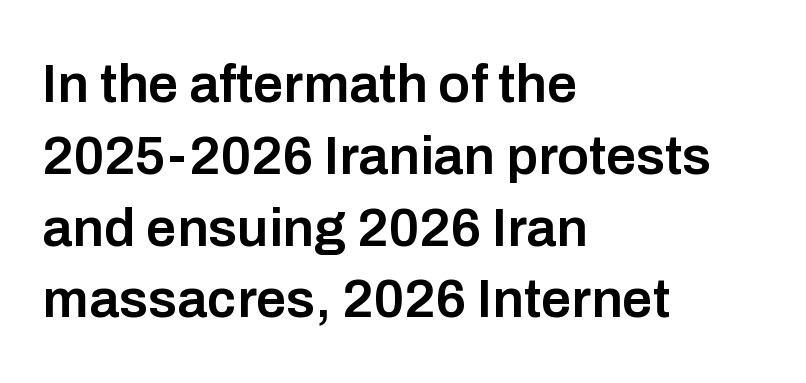
{"serif": "no", "italic": "no", "bold": "semi", "weight": "semibold", "width": "normal", "stroke_contrast": "low", "x_height": "medium", "monospaced": "no", "underline": "no", "align": "left", "line_spacing": "normal", "line_spacing_ratio": 1.33, "letter_spacing": "normal", "letter_spacing_em": 0.0, "glyph_px": 54}
